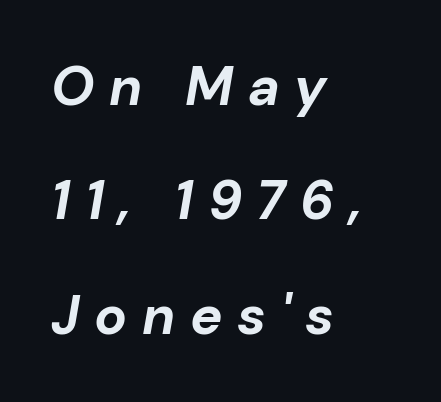
{"italic": "yes", "lean": "right", "slant_degrees": 10, "bold": "yes", "weight": "bold", "width": "normal", "stroke_contrast": "low", "x_height": "medium", "monospaced": "no", "underline": "no", "align": "left", "line_spacing": "loose", "line_spacing_ratio": 2.12, "letter_spacing": "wide", "letter_spacing_em": 0.27, "glyph_px": 54}
